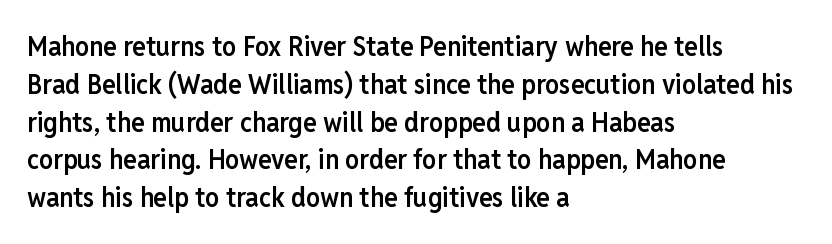
A semibold gives these letters moderate extra thickness, short of bold. This sample uses an upright cut, with every glyph sitting square on the baseline. This sample uses plain, unmodified letter spacing. I'd call this a sans setting — the letters go barefoot. Do the characters align in a grid? No, the font is proportional. The designer left line spacing at the default.
